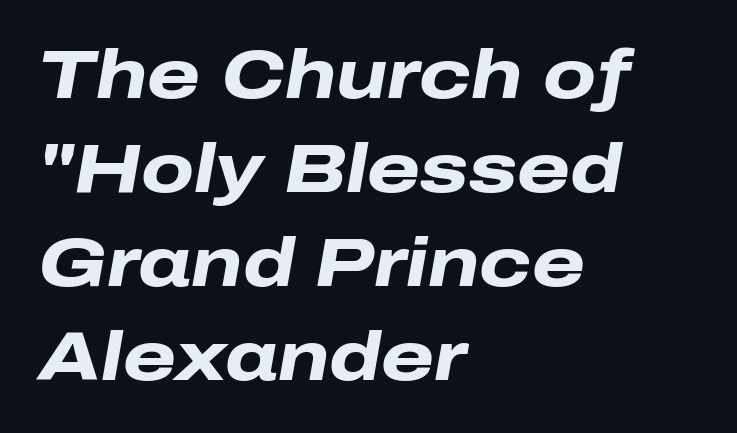
The image shows 68 px heavy, wide type, italic (leaning right); set left-aligned, normal line spacing (1.38x), normal letter spacing, not underlined; low stroke contrast and a medium x-height.
